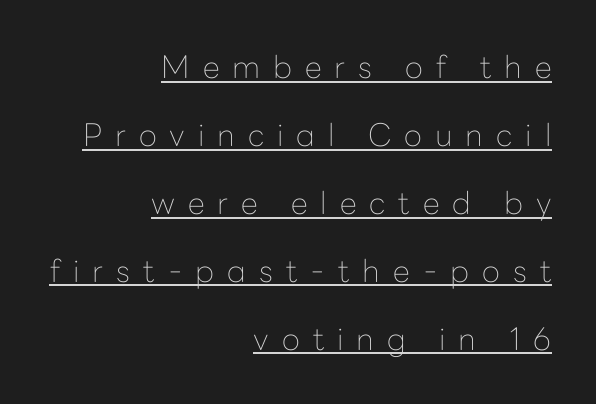
Someone cranked the tracking dial way up on this one. Quick note: interline space is abundant. The face used here appears with an underline applied. Every character sits straight up, as roman type does. The face used here is proportionally spaced, like ordinary book or web type.
